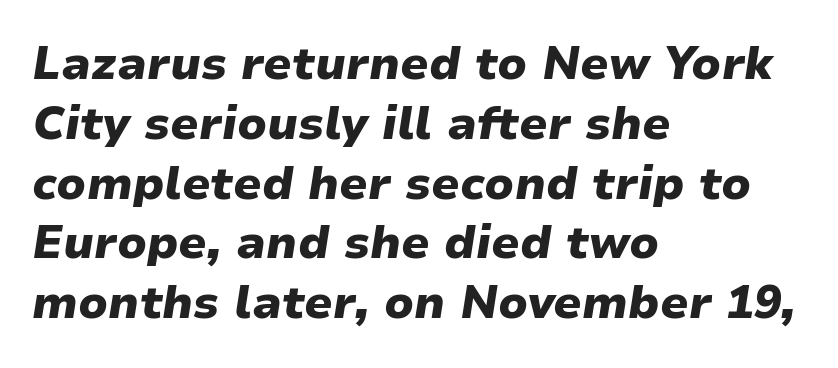
You could not count columns in this text — the font is proportionally spaced. Honestly, the letter spacing is just normal — you wouldn't notice it. The line-height multiplier appears to be the usual default. Underlining? Definitely not there.
